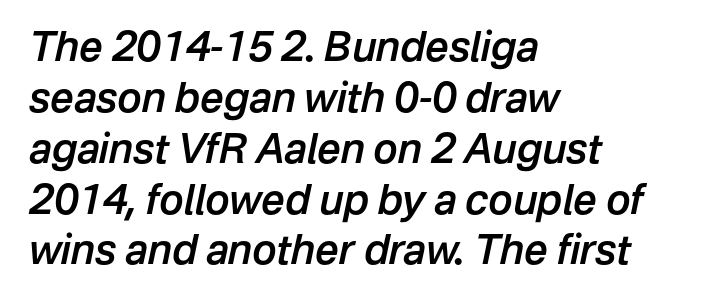
{"italic": "yes", "lean": "right", "slant_degrees": 12, "bold": "semi", "weight": "semibold", "width": "normal", "stroke_contrast": "low", "x_height": "medium", "monospaced": "no", "underline": "no", "align": "left", "line_spacing_ratio": 1.24, "letter_spacing": "normal", "letter_spacing_em": 0.0, "glyph_px": 41}
